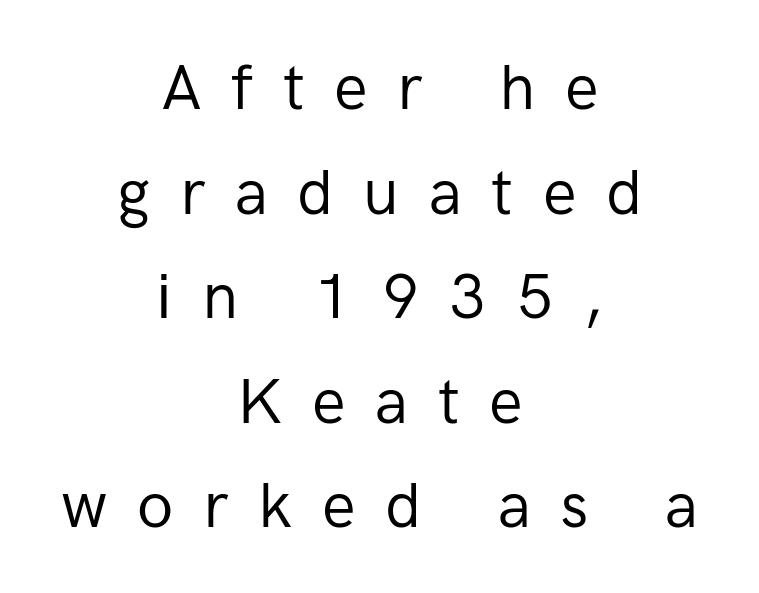
{"serif": "no", "italic": "no", "bold": "no", "weight": "regular", "width": "normal", "stroke_contrast": "low", "x_height": "medium", "monospaced": "no", "underline": "no", "align": "center", "line_spacing": "normal", "line_spacing_ratio": 1.66, "letter_spacing": "wide", "letter_spacing_em": 0.47, "glyph_px": 63}
